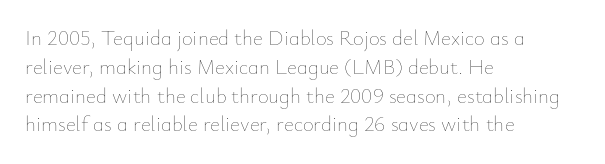
Q: Is the text bold? A: No.
Q: Is the text italic (slanted)? A: No, it is upright.
Q: Is the text underlined? A: No.
Q: How is the paragraph aligned? A: Left-aligned.
Q: Is the spacing between letters normal or unusually wide? A: Normal.
Q: Is the spacing between lines tight, normal or loose? A: Normal.
